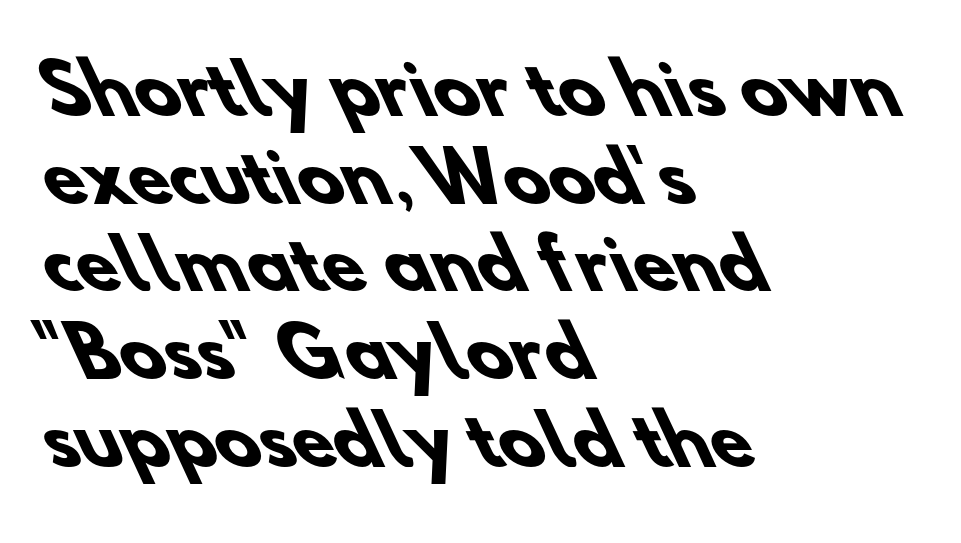
Q: Is the text bold? A: Yes.
Q: Is the typeface a serif or a sans-serif typeface? A: Sans-serif.
Q: Is the text underlined? A: No.
Q: How is the paragraph aligned? A: Left-aligned.
Q: Is the spacing between letters normal or unusually wide? A: Normal.
Q: Is the spacing between lines tight, normal or loose? A: Normal.
Q: Width (condensed, normal, or wide)? A: Normal.
Q: Stroke contrast? A: Low.
Q: x-height? A: Small.
Q: Monospaced? A: No.
